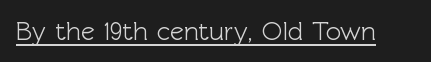
Posture: vertical. Is the letter spacing exaggerated? No — it looks like the ordinary default. These characters rest on top of a visible drawn line.
